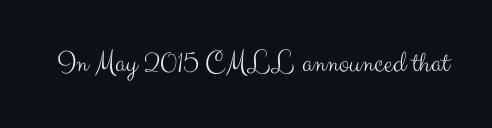
{"serif": "no", "bold": "no", "weight": "light", "width": "normal", "stroke_contrast": "medium", "x_height": "small", "monospaced": "no", "underline": "no", "letter_spacing": "normal", "letter_spacing_em": 0.0, "glyph_px": 31}
